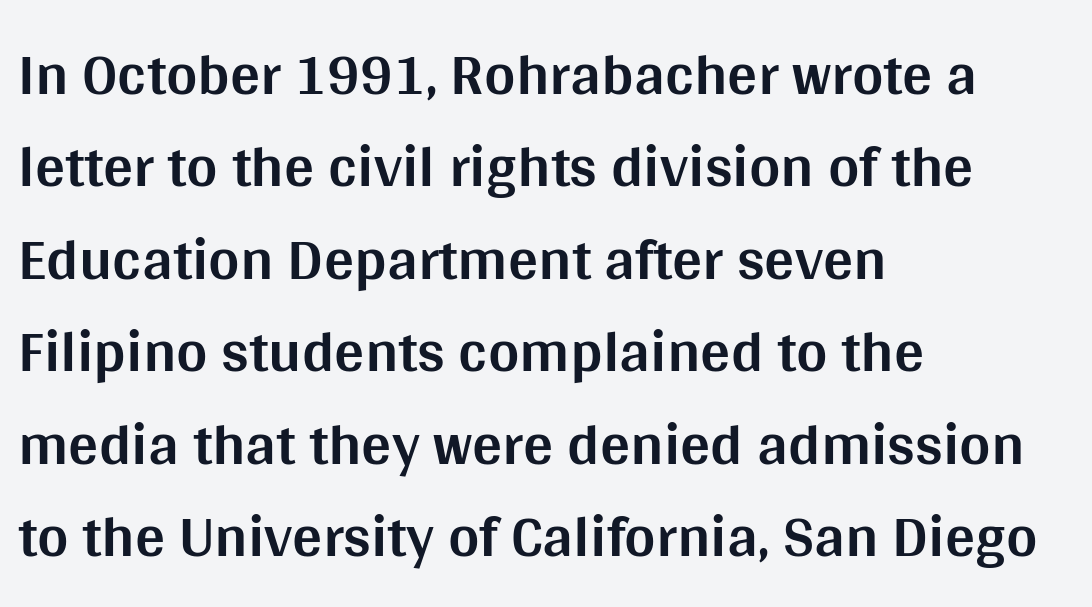
{"serif": "no", "italic": "no", "bold": "yes", "weight": "bold", "width": "normal", "stroke_contrast": "medium", "x_height": "large", "monospaced": "no", "underline": "no", "align": "left", "line_spacing": "normal", "line_spacing_ratio": 1.54, "letter_spacing": "normal", "letter_spacing_em": 0.0, "glyph_px": 60}
